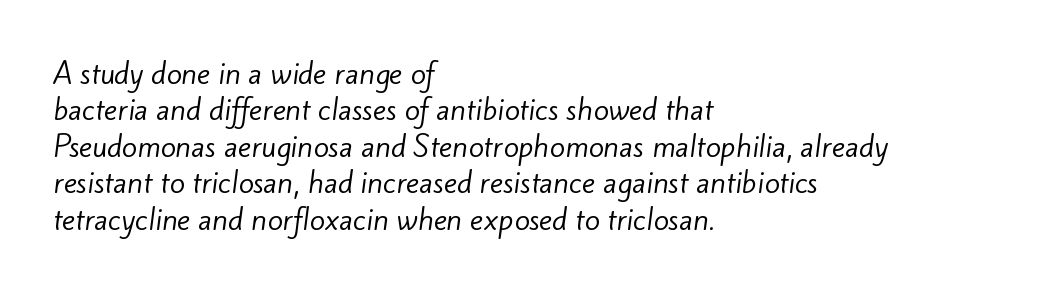
{"serif": "no", "bold": "no", "weight": "regular", "width": "normal", "stroke_contrast": "low", "x_height": "small", "monospaced": "no", "underline": "no", "align": "left", "line_spacing": "normal", "line_spacing_ratio": 1.3, "letter_spacing": "normal", "letter_spacing_em": 0.0, "glyph_px": 28}
